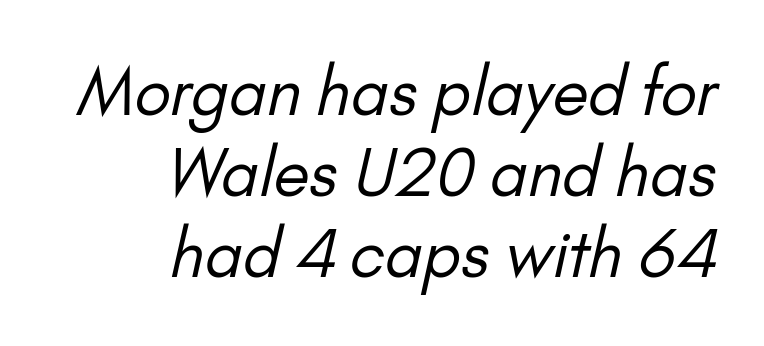
The image shows 65 px regular-weight sans-serif type; set right-aligned, normal line spacing (1.25x), normal letter spacing, not underlined; low stroke contrast and a small x-height.
